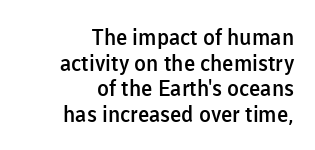
Inter-character spacing is left at the font's built-in metrics. The glyphs are unaccompanied by any horizontal stroke below them. Teacher's note: observe the even right margin — that is flush-right alignment. Does the weight exceed regular? Yes, but only to semibold. Characters remain perfectly vertical along every line.
